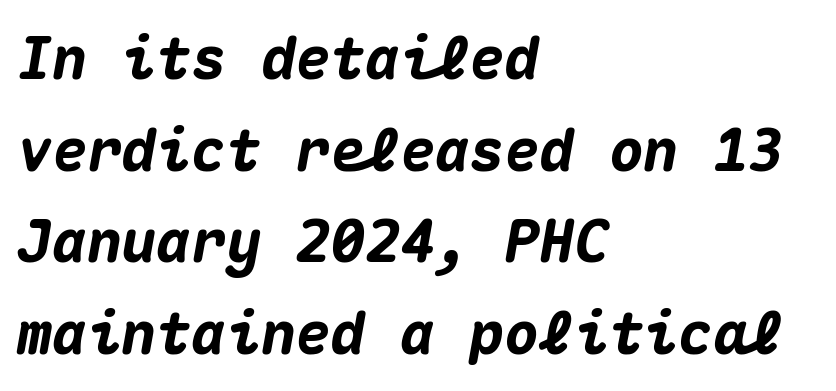
Q: Is the text bold? A: Yes.
Q: Is the text italic (slanted)? A: Yes, it leans right by about 10 degrees.
Q: Is the text underlined? A: No.
Q: How is the paragraph aligned? A: Left-aligned.
Q: Is the spacing between letters normal or unusually wide? A: Normal.
Q: Is the spacing between lines tight, normal or loose? A: Normal.
Q: Width (condensed, normal, or wide)? A: Normal.
Q: Stroke contrast? A: Medium.
Q: x-height? A: Medium.
Q: Monospaced? A: Yes.
